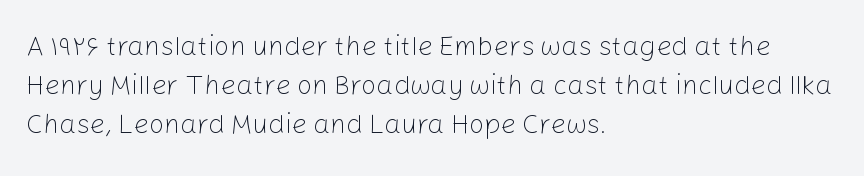
Q: Is the text bold? A: No.
Q: Is the text italic (slanted)? A: No, it is upright.
Q: Is the text underlined? A: No.
Q: How is the paragraph aligned? A: Left-aligned.
Q: Is the spacing between letters normal or unusually wide? A: Normal.
Q: Is the spacing between lines tight, normal or loose? A: Normal.
